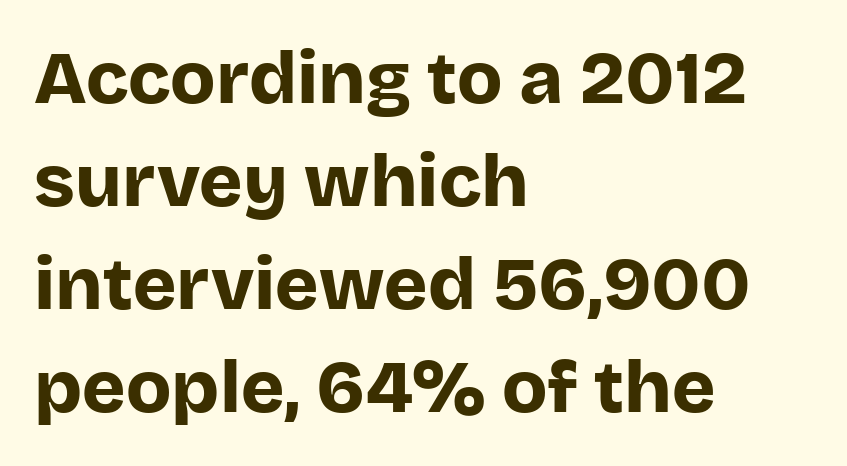
Q: Is the text bold? A: Yes.
Q: Is the text italic (slanted)? A: No, it is upright.
Q: Is the typeface a serif or a sans-serif typeface? A: Sans-serif.
Q: Is the text underlined? A: No.
Q: How is the paragraph aligned? A: Left-aligned.
Q: Is the spacing between letters normal or unusually wide? A: Normal.
Q: Is the spacing between lines tight, normal or loose? A: Normal.
Q: Width (condensed, normal, or wide)? A: Normal.
Q: Stroke contrast? A: Low.
Q: x-height? A: Large.
Q: Monospaced? A: No.
